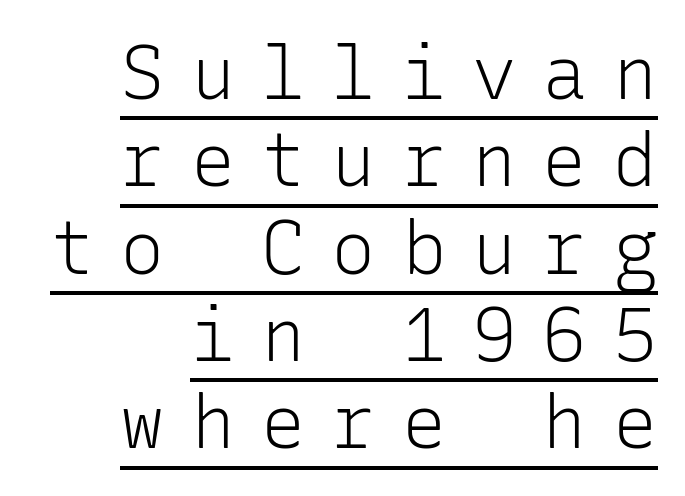
The image shows 74 px light sans-serif type, upright, monospaced; set line spacing 1.18x, unusually wide letter spacing (+0.35 em), underlined; low stroke contrast and a medium x-height.
